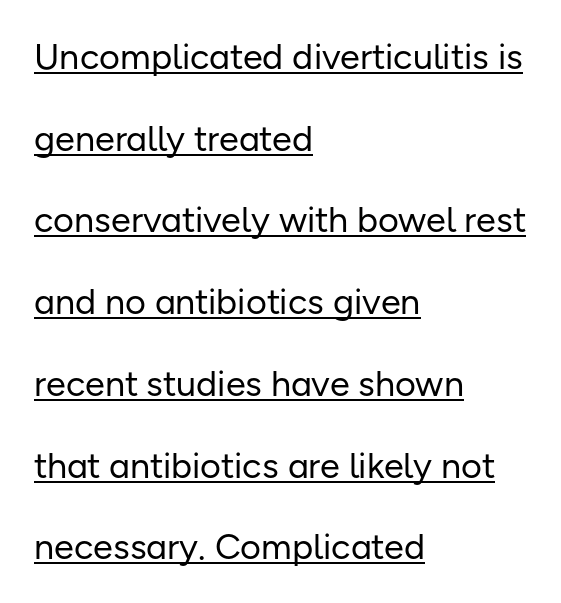
Teacher's note: observe the even left margin — that is flush-left alignment. How are the letters spaced? Ordinarily, with no added tracking. Students, observe the line beneath the letters — that is underlining. You can tell it's not italic because the verticals are truly vertical. Font category for this specimen: sans-serif.
